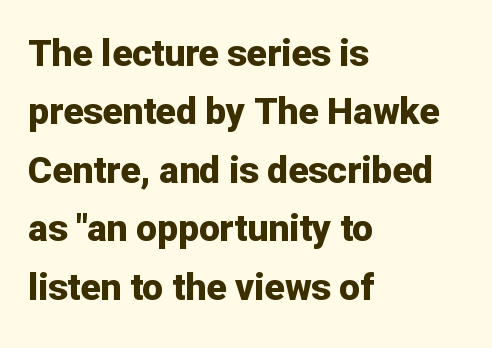
{"serif": "no", "italic": "no", "bold": "yes", "weight": "bold", "width": "normal", "stroke_contrast": "low", "x_height": "medium", "monospaced": "no", "underline": "no", "align": "left", "line_spacing": "normal", "line_spacing_ratio": 1.58, "letter_spacing": "normal", "letter_spacing_em": 0.0, "glyph_px": 37}
